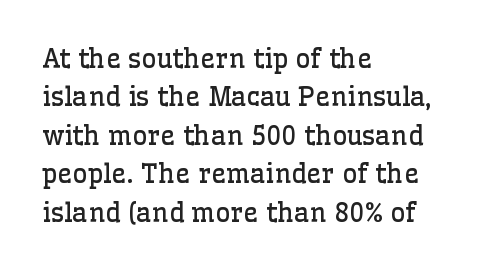
{"italic": "no", "bold": "no", "underline": "no", "align": "left", "line_spacing": "normal", "line_spacing_ratio": 1.48, "letter_spacing": "normal", "letter_spacing_em": 0.0, "glyph_px": 26}
